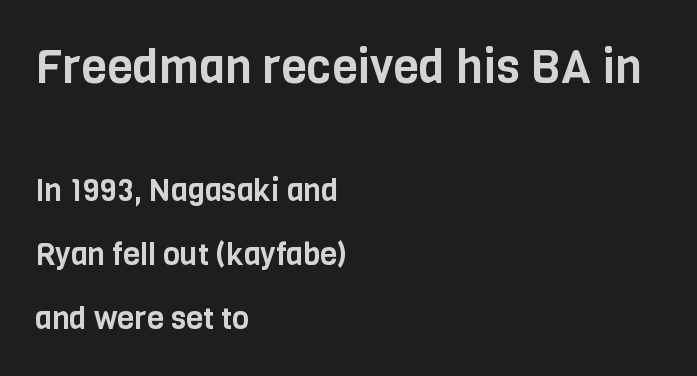
Spacing between characters is what you'd get straight out of the box. Vertical spacing — loose. The typeface chosen for these lines omits serifs. Unmarked baselines from the first word to the last. You can tell it's not italic because the verticals are truly vertical.
